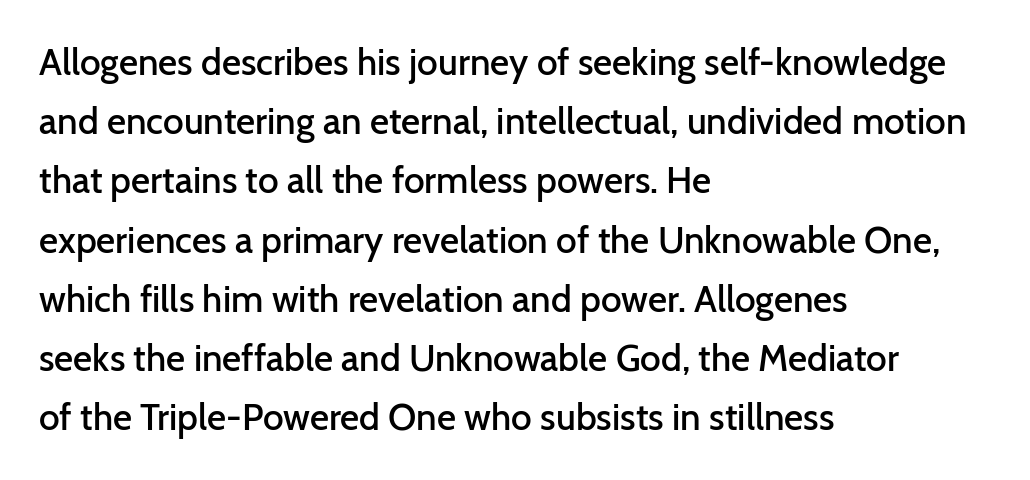
Underline: absent. The space between consecutive lines is moderate. A student would call this left alignment; a typographer would say flush left, rag right. Stroke terminals: plain, sans-serif.
